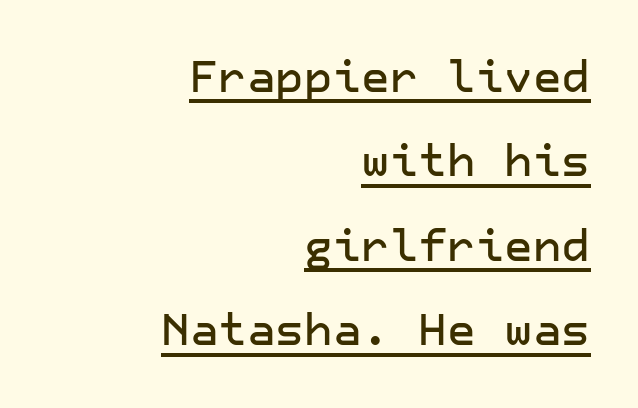
The rendering uses the underline text-decoration. Interline gaps are noticeably wide in this sample. These lines stack with their right ends in a neat column. The letters sit at their default tracking, neither squeezed nor spread.
